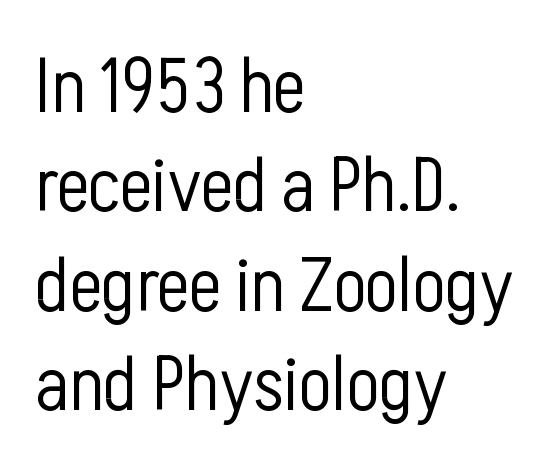
The image shows 77 px light, condensed sans-serif type, upright; set left-aligned, normal line spacing (1.29x), normal letter spacing, not underlined; low stroke contrast and a medium x-height.
